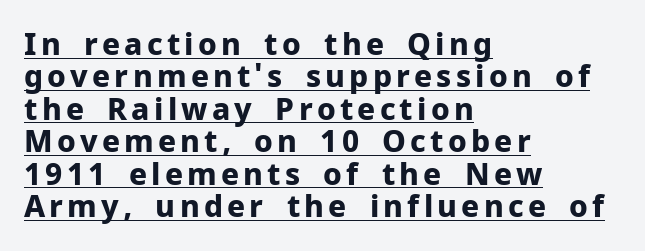
{"serif": "no", "italic": "no", "bold": "yes", "weight": "bold", "width": "normal", "stroke_contrast": "low", "x_height": "medium", "monospaced": "no", "underline": "yes", "align": "left", "line_spacing": "tight", "line_spacing_ratio": 1.08, "glyph_px": 30}
